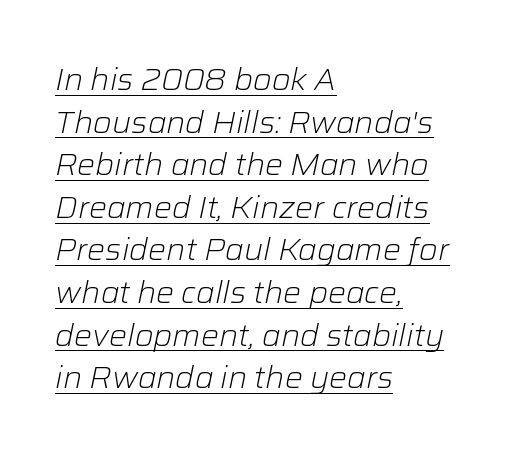
Notice how the passage keeps a crisp vertical edge on the left only. Here the designer chose a conventional face with non-uniform glyph widths. Heaviness? Minimal to ordinary, like unemphasized prose. Yep, that's italic — everything's leaning. The gaps between neighbouring characters are ordinary and unremarkable. Emphasis is given by a line drawn under the lettering.
